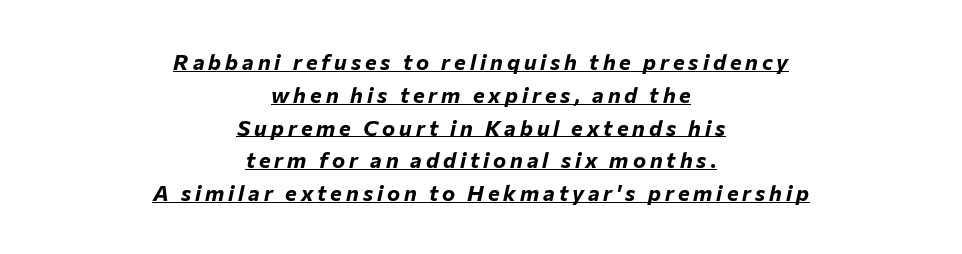
Q: Is the text bold? A: Yes.
Q: Is the text italic (slanted)? A: Yes, it leans right by about 12 degrees.
Q: Is the text underlined? A: Yes.
Q: How is the paragraph aligned? A: Centered.
Q: Is the spacing between lines tight, normal or loose? A: Normal.
